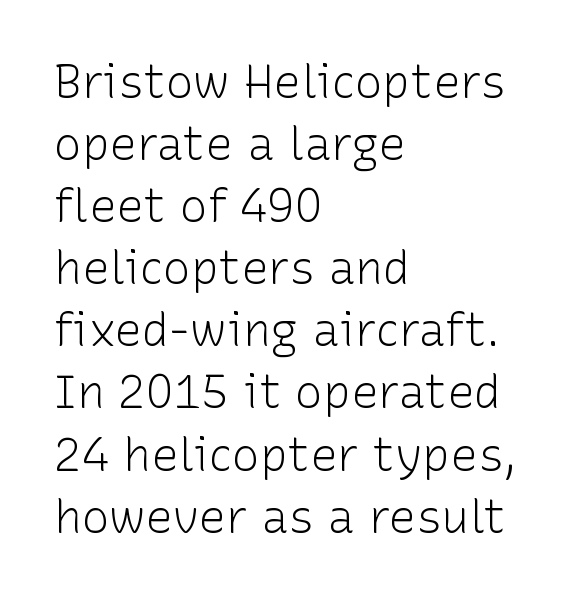
{"serif": "no", "italic": "no", "bold": "no", "weight": "light", "width": "normal", "stroke_contrast": "low", "x_height": "medium", "monospaced": "no", "underline": "no", "align": "left", "line_spacing": "normal", "line_spacing_ratio": 1.35, "letter_spacing": "normal", "letter_spacing_em": 0.0, "glyph_px": 46}
